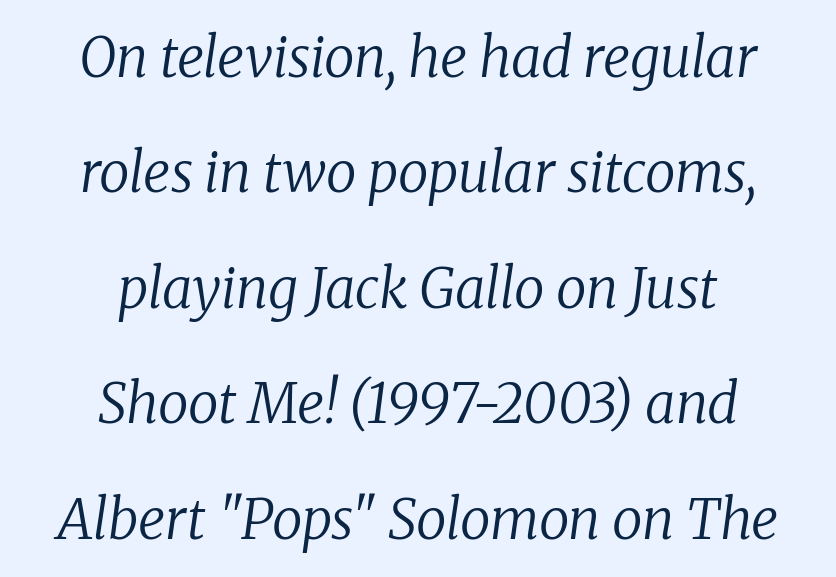
The string is rendered with underlining switched off. Do the characters align in a grid? No, the font is proportional. Does the lettering tilt? It does — this is italic. Each word holds together tightly as a unit, with standard inter-letter gaps. Counters stay open thanks to moderate or lighter strokes. The rendering uses a large line-height, opening up the rows.
